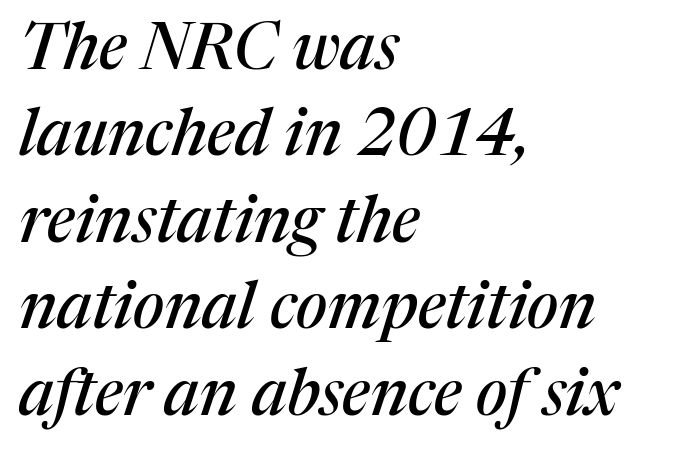
Q: Is the text italic (slanted)? A: Yes, it leans right by about 17 degrees.
Q: Is the typeface a serif or a sans-serif typeface? A: Serif.
Q: Is the text underlined? A: No.
Q: How is the paragraph aligned? A: Left-aligned.
Q: Is the spacing between letters normal or unusually wide? A: Normal.
Q: Is the spacing between lines tight, normal or loose? A: Normal.
Q: Width (condensed, normal, or wide)? A: Normal.
Q: Stroke contrast? A: Medium.
Q: x-height? A: Medium.
Q: Monospaced? A: No.
